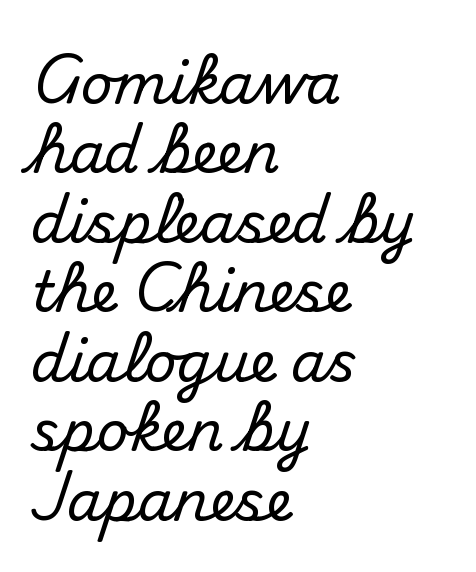
{"serif": "no", "width": "normal", "stroke_contrast": "medium", "x_height": "small", "monospaced": "no", "underline": "no", "align": "left", "line_spacing_ratio": 1.24, "letter_spacing": "normal", "letter_spacing_em": 0.0, "glyph_px": 56}
